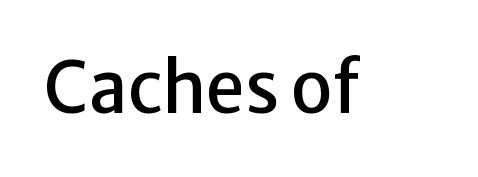
Q: Is the text italic (slanted)? A: No, it is upright.
Q: Is the typeface a serif or a sans-serif typeface? A: Sans-serif.
Q: Is the text underlined? A: No.
Q: Is the spacing between letters normal or unusually wide? A: Normal.
Q: Width (condensed, normal, or wide)? A: Normal.
Q: Stroke contrast? A: Low.
Q: x-height? A: Medium.
Q: Monospaced? A: No.
